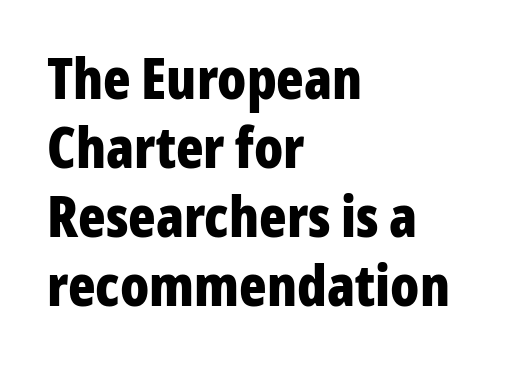
{"serif": "no", "italic": "no", "bold": "yes", "weight": "bold", "width": "condensed", "stroke_contrast": "low", "x_height": "medium", "monospaced": "no", "underline": "no", "align": "left", "line_spacing_ratio": 1.21, "letter_spacing": "normal", "letter_spacing_em": 0.0, "glyph_px": 57}
